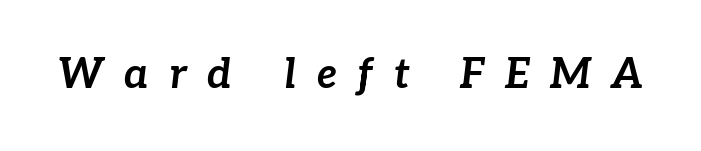
Q: Is the text bold? A: Yes.
Q: Is the text italic (slanted)? A: Yes, it leans right by about 7 degrees.
Q: Is the text underlined? A: No.
Q: Is the spacing between letters normal or unusually wide? A: Unusually wide.
Q: Width (condensed, normal, or wide)? A: Normal.
Q: Stroke contrast? A: Low.
Q: x-height? A: Medium.
Q: Monospaced? A: No.
